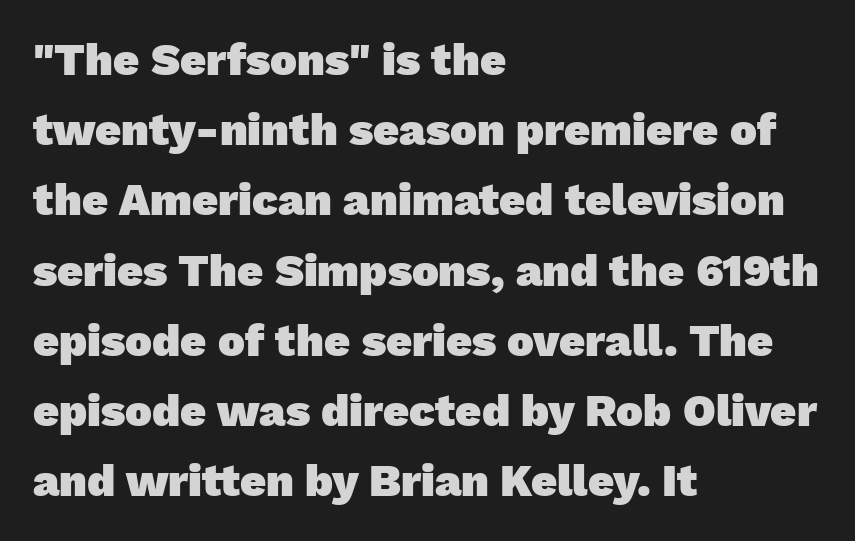
Q: Is the text bold? A: Yes.
Q: Is the typeface a serif or a sans-serif typeface? A: Sans-serif.
Q: Is the text underlined? A: No.
Q: How is the paragraph aligned? A: Left-aligned.
Q: Is the spacing between letters normal or unusually wide? A: Normal.
Q: Is the spacing between lines tight, normal or loose? A: Normal.
Q: Width (condensed, normal, or wide)? A: Normal.
Q: Stroke contrast? A: Low.
Q: x-height? A: Medium.
Q: Monospaced? A: No.
